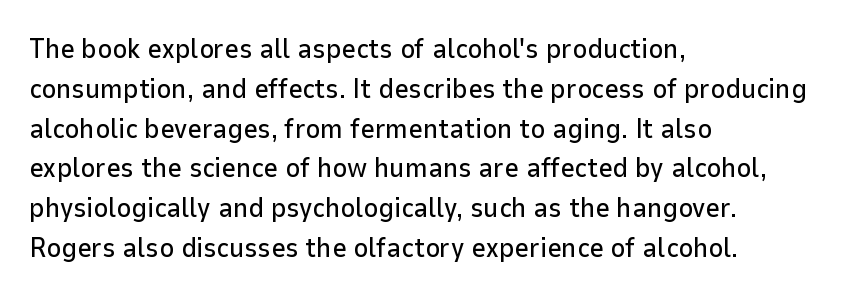
These lines were composed using upright roman letters. What stands out about the letter spacing? Nothing — it is the standard amount. A bare baseline throughout the passage. Are there feet on the stems? There aren't — it's a sans.
